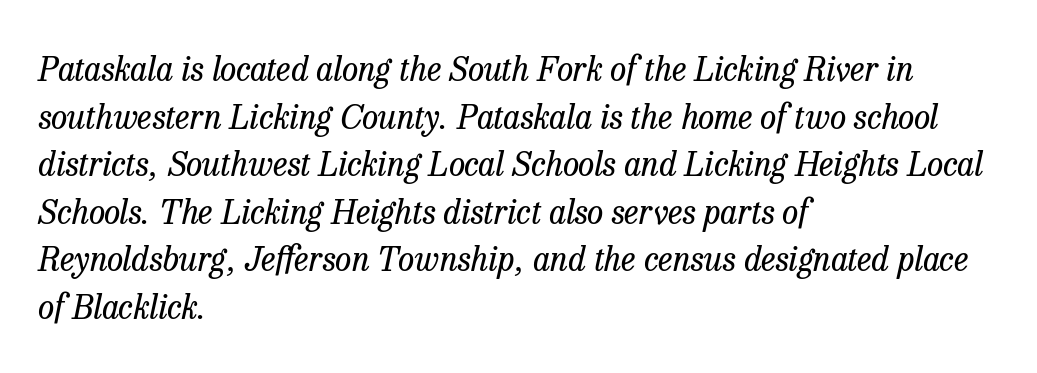
Q: Is the text bold? A: No.
Q: Is the text italic (slanted)? A: Yes, it leans right by about 13 degrees.
Q: Is the typeface a serif or a sans-serif typeface? A: Serif.
Q: Is the text underlined? A: No.
Q: How is the paragraph aligned? A: Left-aligned.
Q: Is the spacing between letters normal or unusually wide? A: Normal.
Q: Is the spacing between lines tight, normal or loose? A: Normal.
Q: Width (condensed, normal, or wide)? A: Normal.
Q: Stroke contrast? A: Low.
Q: x-height? A: Medium.
Q: Monospaced? A: No.
